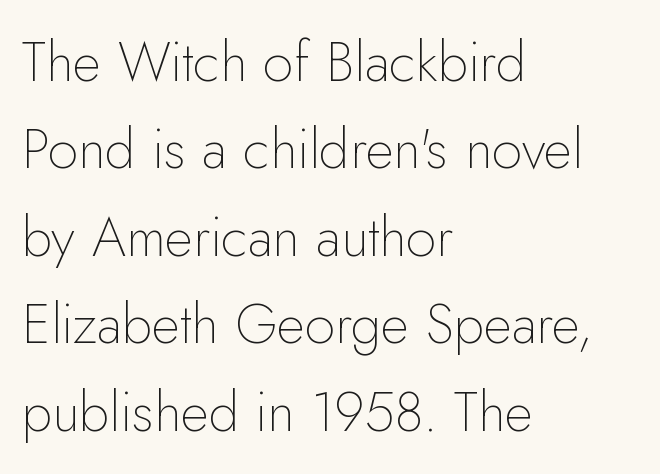
{"serif": "no", "italic": "no", "bold": "no", "weight": "thin", "width": "normal", "stroke_contrast": "low", "x_height": "small", "monospaced": "no", "underline": "no", "align": "left", "line_spacing": "normal", "line_spacing_ratio": 1.59, "letter_spacing": "normal", "letter_spacing_em": 0.0, "glyph_px": 55}
